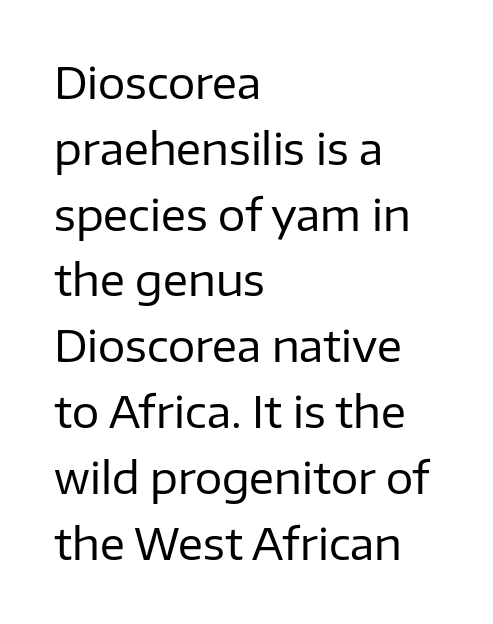
Q: Is the text bold? A: No.
Q: Is the text italic (slanted)? A: No, it is upright.
Q: Is the typeface a serif or a sans-serif typeface? A: Sans-serif.
Q: Is the text underlined? A: No.
Q: How is the paragraph aligned? A: Left-aligned.
Q: Is the spacing between letters normal or unusually wide? A: Normal.
Q: Is the spacing between lines tight, normal or loose? A: Normal.
Q: Width (condensed, normal, or wide)? A: Normal.
Q: Stroke contrast? A: Low.
Q: x-height? A: Medium.
Q: Monospaced? A: No.
